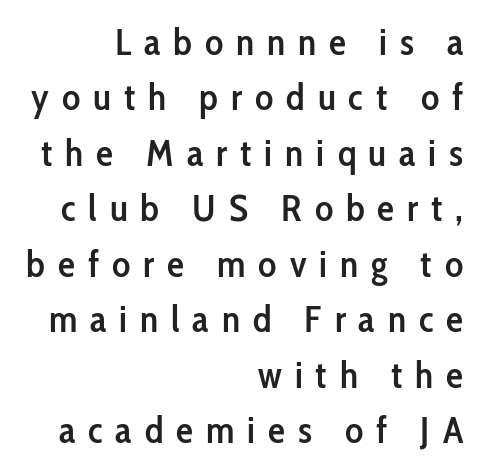
The image shows 38 px semibold, condensed sans-serif type, upright; set right-aligned, normal line spacing (1.46x), unusually wide letter spacing (+0.34 em), not underlined; low stroke contrast and a medium x-height.
